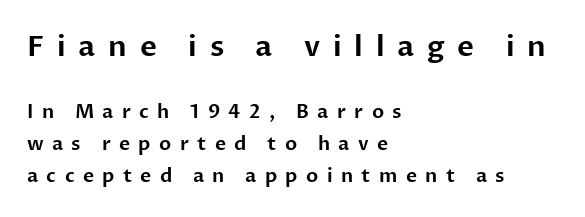
{"serif": "no", "italic": "no", "width": "normal", "stroke_contrast": "low", "x_height": "medium", "monospaced": "no", "underline": "no", "align": "left", "line_spacing": "normal", "line_spacing_ratio": 1.69, "letter_spacing": "wide", "letter_spacing_em": 0.44, "larger_block": "first", "size_ratio": 1.53, "glyph_px": 29}
